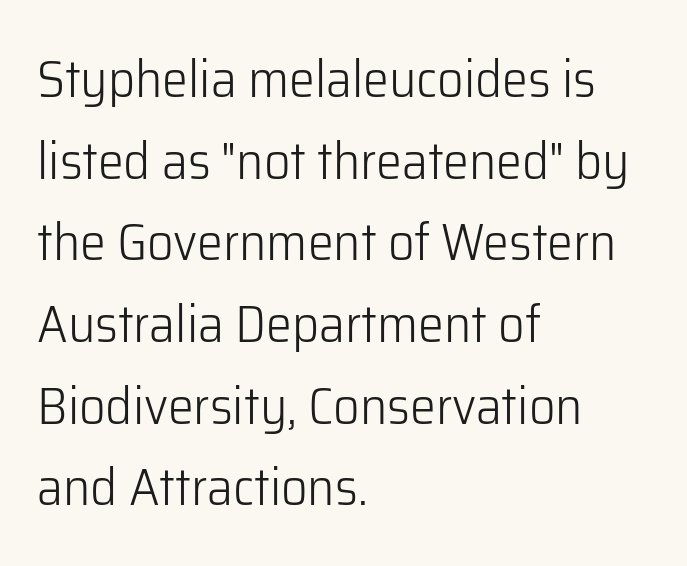
The image shows 52 px light sans-serif type, upright; set left-aligned, normal line spacing (1.57x), normal letter spacing, not underlined; low stroke contrast and a medium x-height.
